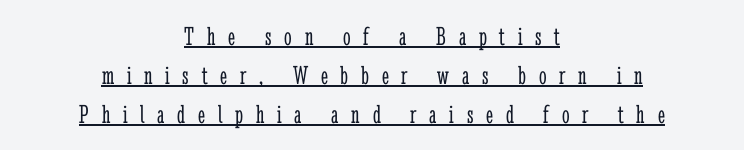
Q: Is the text bold? A: No.
Q: Is the text italic (slanted)? A: No, it is upright.
Q: Is the text underlined? A: Yes.
Q: How is the paragraph aligned? A: Centered.
Q: Is the spacing between letters normal or unusually wide? A: Unusually wide.
Q: Is the spacing between lines tight, normal or loose? A: Normal.
